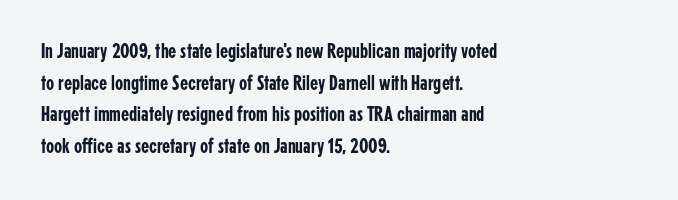
Has an underline been added? It has not. Do the letters lean? They stand straight. Notice how descenders clear the ascenders below comfortably — that's standard leading. The line texture is even and compact thanks to regular tracking.
